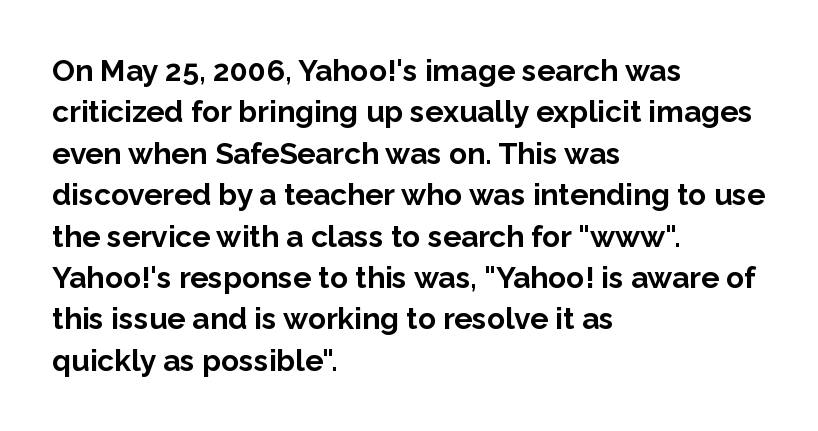
The image shows 30 px bold sans-serif type, upright; set left-aligned, normal line spacing (1.38x), normal letter spacing, not underlined; low stroke contrast and a medium x-height.
